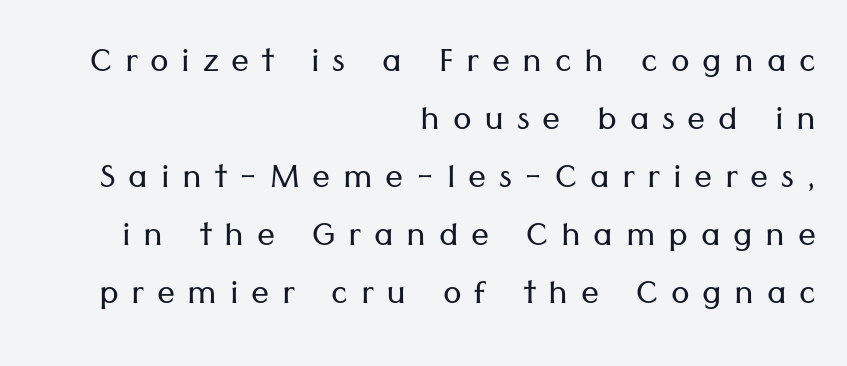
Q: Is the text bold? A: No.
Q: Is the text italic (slanted)? A: No, it is upright.
Q: Is the typeface a serif or a sans-serif typeface? A: Sans-serif.
Q: Is the text underlined? A: No.
Q: How is the paragraph aligned? A: Right-aligned.
Q: Is the spacing between letters normal or unusually wide? A: Unusually wide.
Q: Is the spacing between lines tight, normal or loose? A: Normal.
Q: Width (condensed, normal, or wide)? A: Normal.
Q: Stroke contrast? A: Low.
Q: x-height? A: Medium.
Q: Monospaced? A: No.
